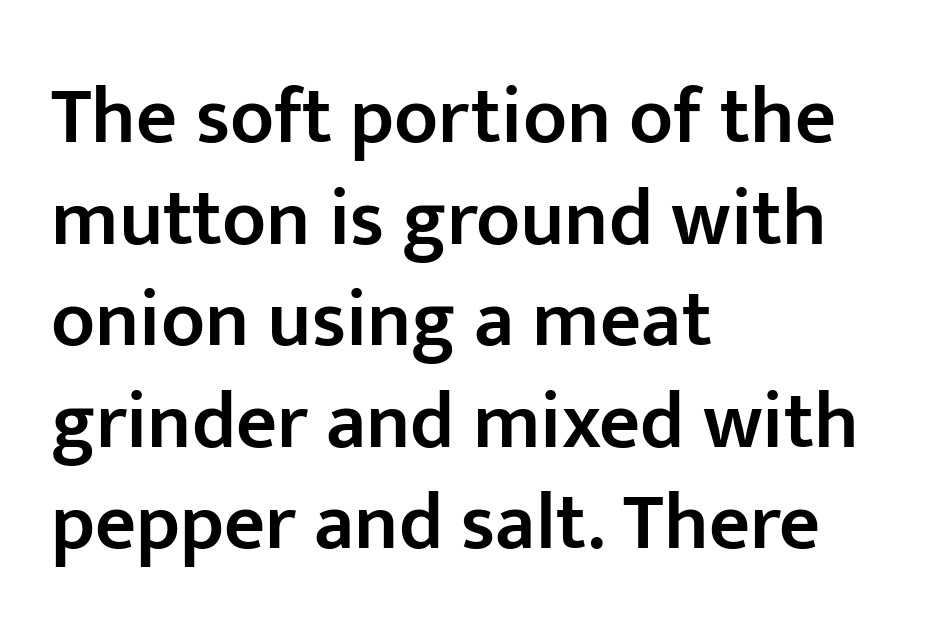
Q: Is the text bold? A: Semi-bold.
Q: Is the text italic (slanted)? A: No, it is upright.
Q: Is the typeface a serif or a sans-serif typeface? A: Sans-serif.
Q: Is the text underlined? A: No.
Q: How is the paragraph aligned? A: Left-aligned.
Q: Is the spacing between letters normal or unusually wide? A: Normal.
Q: Is the spacing between lines tight, normal or loose? A: Normal.
Q: Width (condensed, normal, or wide)? A: Normal.
Q: Stroke contrast? A: Low.
Q: x-height? A: Medium.
Q: Monospaced? A: No.
